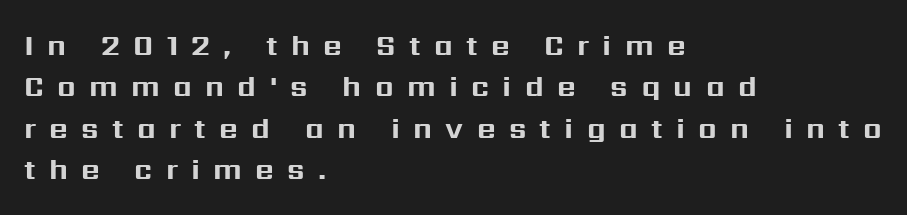
Q: Is the text bold? A: Yes.
Q: Is the text italic (slanted)? A: No, it is upright.
Q: Is the typeface a serif or a sans-serif typeface? A: Sans-serif.
Q: Is the text underlined? A: No.
Q: How is the paragraph aligned? A: Left-aligned.
Q: Is the spacing between letters normal or unusually wide? A: Unusually wide.
Q: Is the spacing between lines tight, normal or loose? A: Normal.
Q: Width (condensed, normal, or wide)? A: Normal.
Q: Stroke contrast? A: Medium.
Q: x-height? A: Medium.
Q: Monospaced? A: No.
